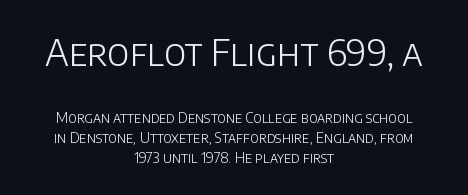
{"serif": "no", "italic": "no", "bold": "no", "weight": "light", "width": "normal", "stroke_contrast": "low", "x_height": "large", "monospaced": "no", "underline": "no", "align": "center", "line_spacing": "normal", "line_spacing_ratio": 1.42, "letter_spacing": "normal", "letter_spacing_em": 0.0, "larger_block": "first", "size_ratio": 2.57, "glyph_px": 36}
